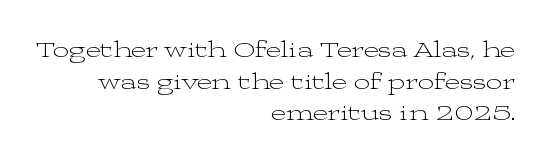
{"italic": "no", "bold": "no", "underline": "no", "align": "right", "line_spacing": "normal", "line_spacing_ratio": 1.38, "letter_spacing": "normal", "letter_spacing_em": 0.0, "glyph_px": 23}
